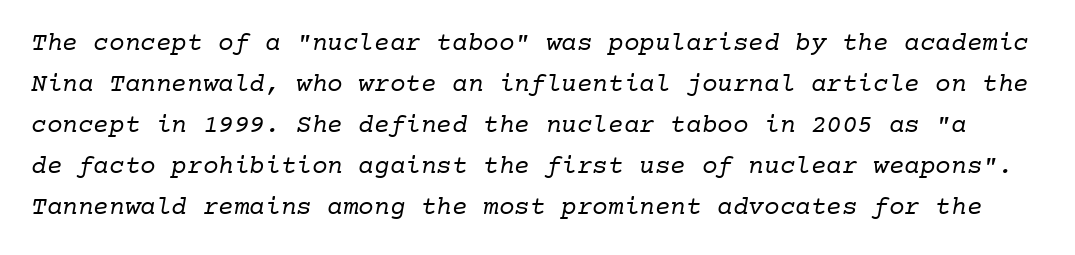
{"bold": "no", "underline": "no", "line_spacing": "normal", "line_spacing_ratio": 1.58, "letter_spacing": "normal", "letter_spacing_em": 0.0, "glyph_px": 26}
